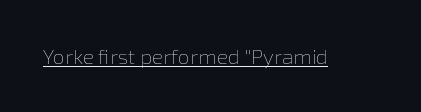
Q: Is the text bold? A: No.
Q: Is the text italic (slanted)? A: No, it is upright.
Q: Is the text underlined? A: Yes.
Q: Is the spacing between letters normal or unusually wide? A: Normal.
